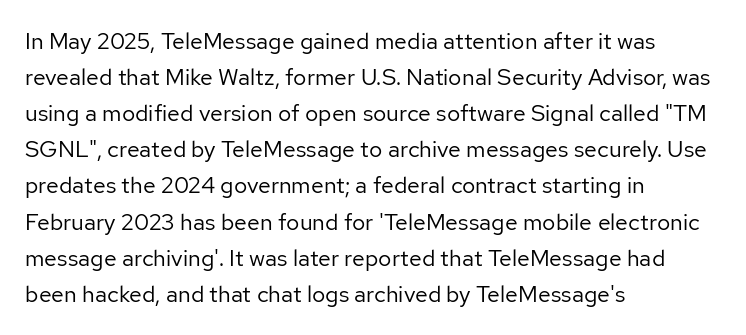
Nothing unusual about the tracking: characters are spaced as the font intends. The typesetter chose a ragged-right arrangement here. Vertical strokes here are truly vertical. In terms of leading, this rendering sits right in the middle.
